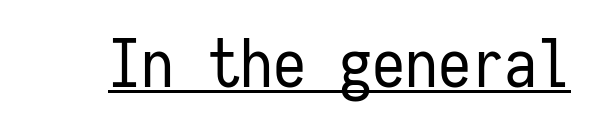
The image shows 66 px regular-weight, condensed sans-serif type, upright, monospaced; set normal letter spacing, underlined; low stroke contrast and a medium x-height.
